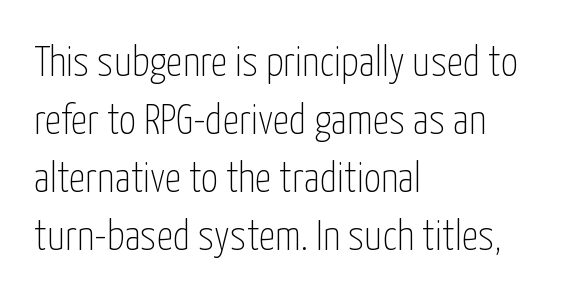
Characters remain perfectly vertical along every line. The rendering shows plain stroke endings on the letterforms — a sans-serif design. The face used here is proportionally spaced, like ordinary book or web type. The passage shown has conventional tracking throughout. Anything drawn beneath the words? Only blank space. One-word summary of the alignment: left.
